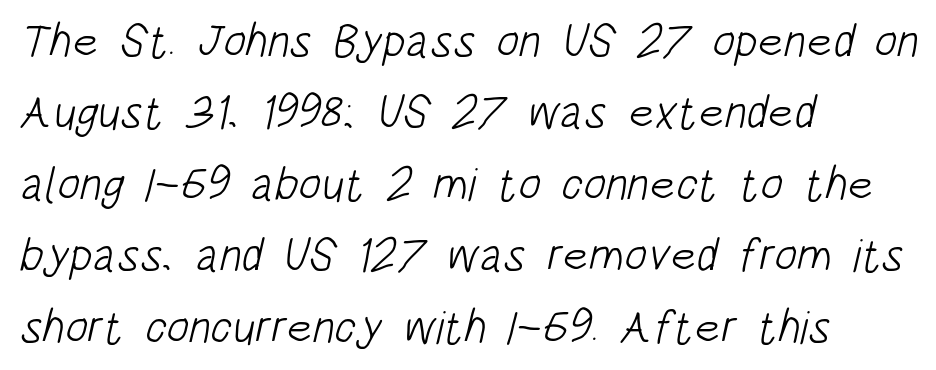
{"serif": "no", "bold": "no", "weight": "light", "width": "condensed", "stroke_contrast": "low", "x_height": "large", "monospaced": "no", "underline": "no", "align": "left", "line_spacing": "normal", "line_spacing_ratio": 1.52, "letter_spacing": "normal", "letter_spacing_em": 0.0, "glyph_px": 47}
